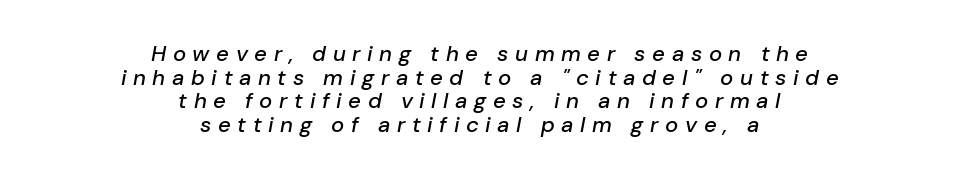
The image shows 22 px text type, italic (leaning right); set centered, tight line spacing (1.07x), unusually wide letter spacing (+0.3 em), not underlined.
